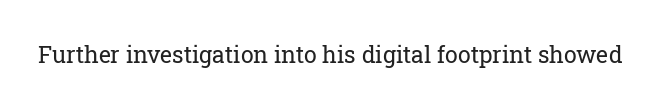
Q: Is the text bold? A: No.
Q: Is the text italic (slanted)? A: No, it is upright.
Q: Is the text underlined? A: No.
Q: Is the spacing between letters normal or unusually wide? A: Normal.
